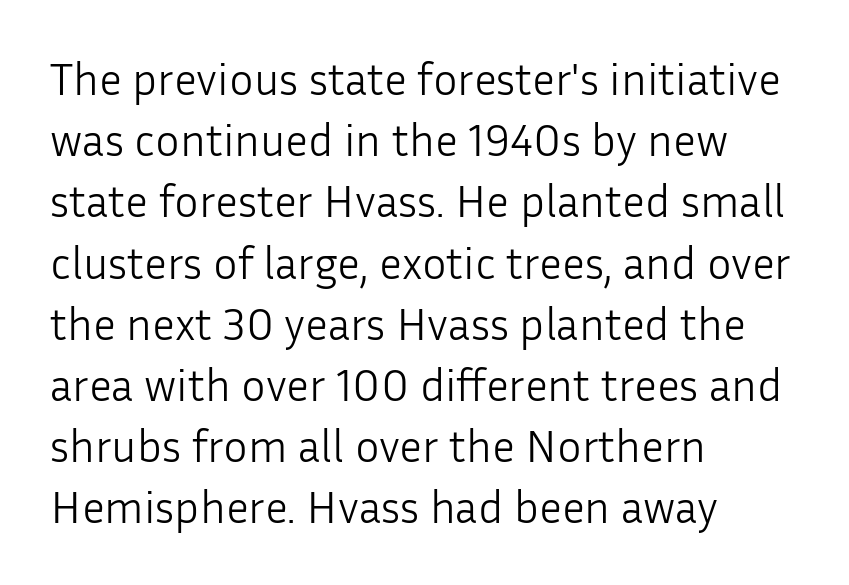
The type family on display is of the sans-serif kind. The weight tops out at a normal text grade. The strip under each line holds only bare page. Each new line begins a customary step beneath the previous one. These lines stack with their left ends in a neat column.
